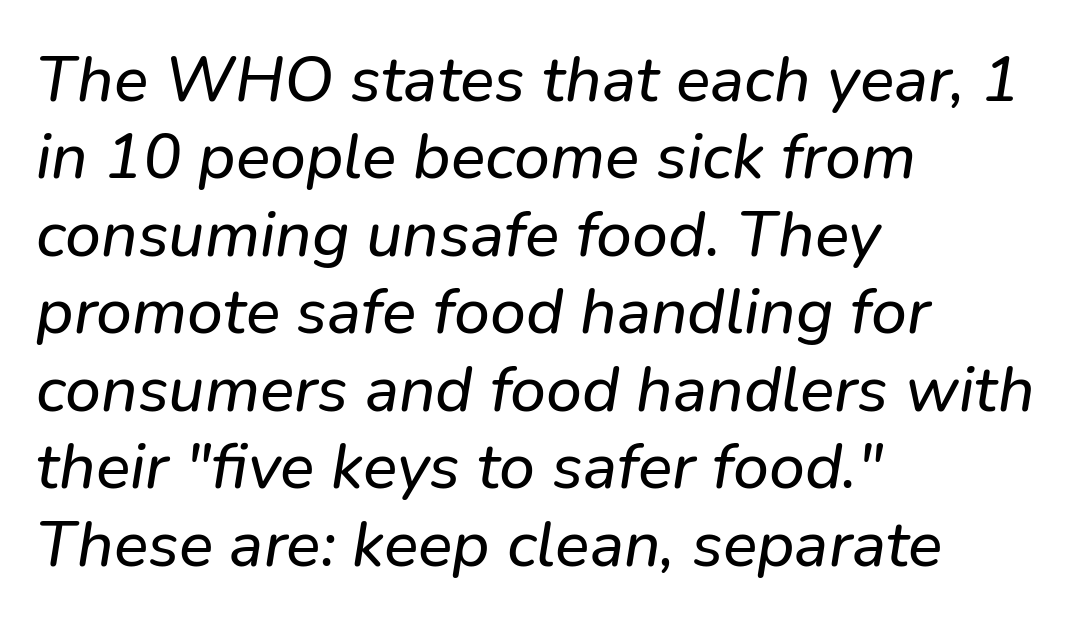
Q: Is the text italic (slanted)? A: Yes, it leans right by about 9 degrees.
Q: Is the text underlined? A: No.
Q: How is the paragraph aligned? A: Left-aligned.
Q: Is the spacing between letters normal or unusually wide? A: Normal.
Q: Width (condensed, normal, or wide)? A: Normal.
Q: Stroke contrast? A: Low.
Q: x-height? A: Medium.
Q: Monospaced? A: No.
